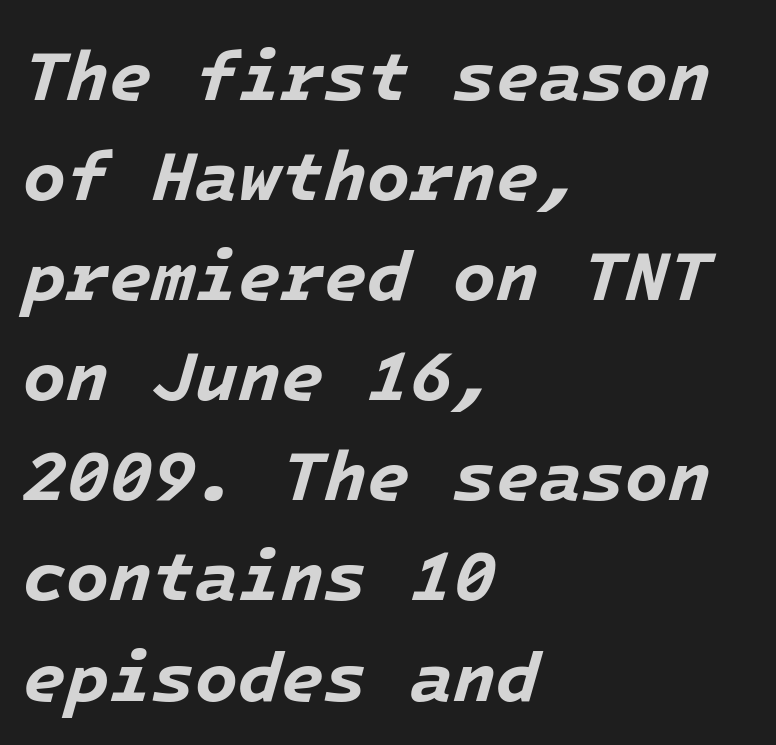
{"italic": "yes", "lean": "right", "slant_degrees": 16, "bold": "yes", "weight": "bold", "width": "normal", "stroke_contrast": "low", "x_height": "medium", "underline": "no", "align": "left", "line_spacing": "normal", "line_spacing_ratio": 1.43, "letter_spacing": "normal", "letter_spacing_em": 0.0, "glyph_px": 70}
